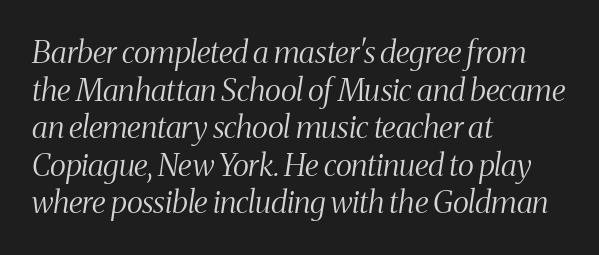
A clean baseline with only descenders dipping below it. All the whitespace from short lines collects on the right. Varying glyph widths throughout — classic text-font behaviour. Looking at the ascenders, they clearly lean. Think standard paragraph weight, or any step lighter than that.
